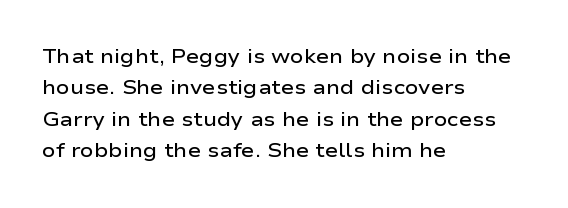
The characters look somewhat weighty, a semibold short of true bold. The passage shown is not underscored anywhere. Tall strokes in this sample are plumb rather than angled. Observe the ordinary spacing: letters are neighbours, not strangers.
